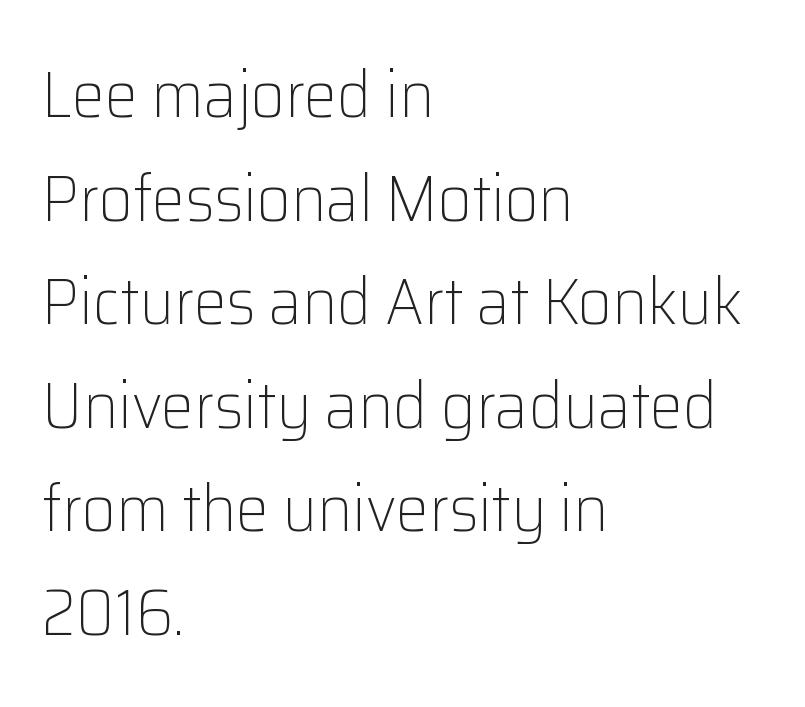
The font family rendered here belongs to the sans-serif group. The rendering uses a moderate line-height, typical for paragraphs. The rendering keeps characters at their native spacing. The strokes are not fattened; the text isn't bold. This rendering uses left alignment, leaving the right contour irregular. Check the space under the baseline: it is left empty.
